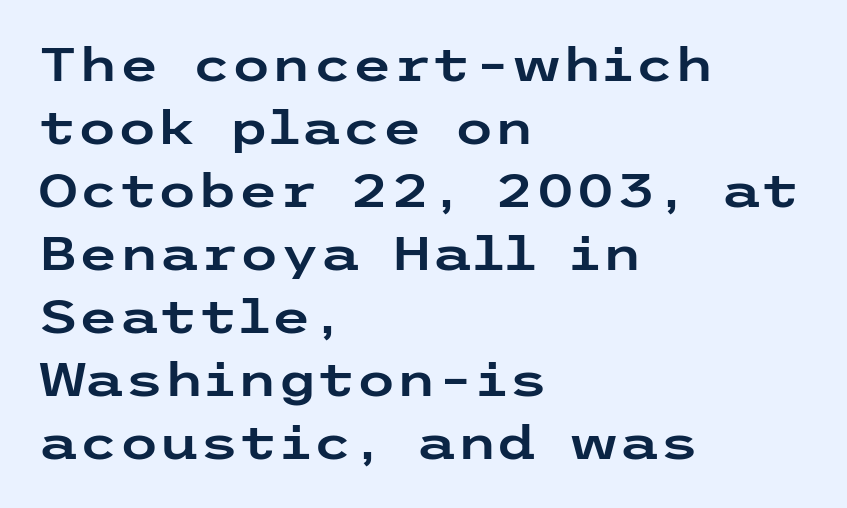
Q: Is the text italic (slanted)? A: No, it is upright.
Q: Is the typeface a serif or a sans-serif typeface? A: Sans-serif.
Q: Is the text underlined? A: No.
Q: How is the paragraph aligned? A: Left-aligned.
Q: Is the spacing between letters normal or unusually wide? A: Normal.
Q: Is the spacing between lines tight, normal or loose? A: Normal.
Q: Width (condensed, normal, or wide)? A: Wide.
Q: Stroke contrast? A: Low.
Q: x-height? A: Medium.
